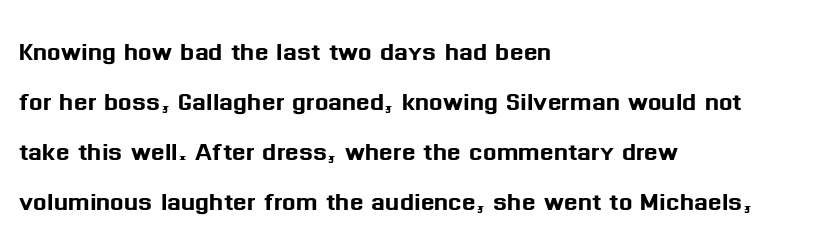
Q: Is the text italic (slanted)? A: No, it is upright.
Q: Is the typeface a serif or a sans-serif typeface? A: Sans-serif.
Q: Is the text underlined? A: No.
Q: How is the paragraph aligned? A: Left-aligned.
Q: Is the spacing between letters normal or unusually wide? A: Normal.
Q: Is the spacing between lines tight, normal or loose? A: Normal.
Q: Width (condensed, normal, or wide)? A: Normal.
Q: Stroke contrast? A: Medium.
Q: x-height? A: Medium.
Q: Monospaced? A: No.
